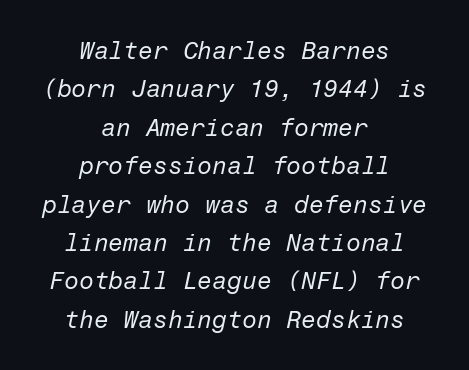
Q: Is the text bold? A: No.
Q: Is the text italic (slanted)? A: Yes, it leans right by about 12 degrees.
Q: Is the text underlined? A: No.
Q: How is the paragraph aligned? A: Centered.
Q: Is the spacing between letters normal or unusually wide? A: Normal.
Q: Is the spacing between lines tight, normal or loose? A: Normal.
